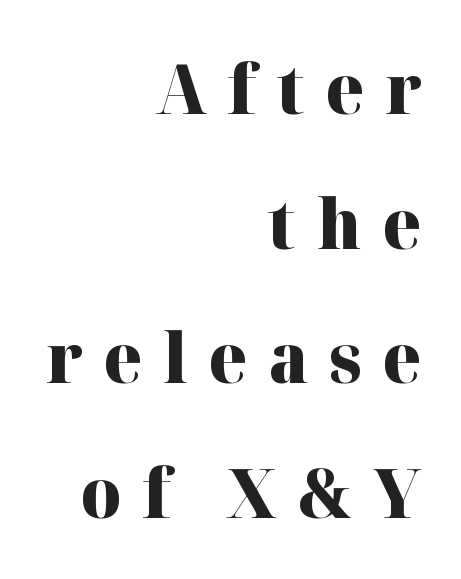
Q: Is the text bold? A: Yes.
Q: Is the text italic (slanted)? A: No, it is upright.
Q: Is the typeface a serif or a sans-serif typeface? A: Serif.
Q: Is the text underlined? A: No.
Q: How is the paragraph aligned? A: Right-aligned.
Q: Is the spacing between letters normal or unusually wide? A: Unusually wide.
Q: Is the spacing between lines tight, normal or loose? A: Loose.
Q: Width (condensed, normal, or wide)? A: Normal.
Q: Stroke contrast? A: High.
Q: x-height? A: Medium.
Q: Monospaced? A: No.
